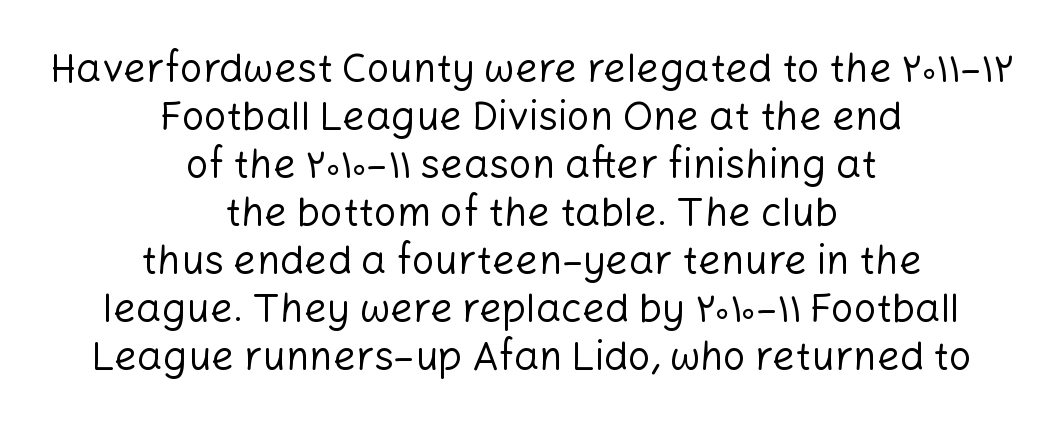
The image shows 40 px regular-weight sans-serif type, upright; set centered, line spacing 1.2x, normal letter spacing, not underlined; low stroke contrast and a medium x-height.
